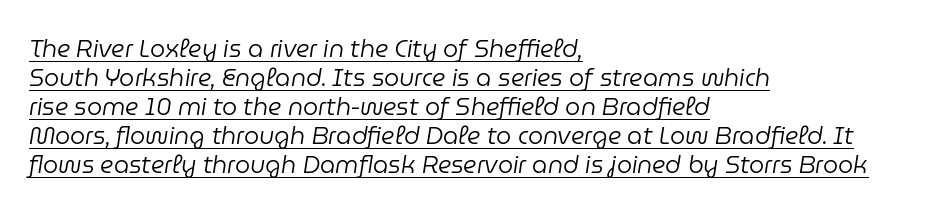
{"italic": "yes", "lean": "right", "slant_degrees": 9, "bold": "no", "underline": "yes", "align": "left", "line_spacing_ratio": 1.21, "letter_spacing": "normal", "letter_spacing_em": 0.0, "glyph_px": 24}
